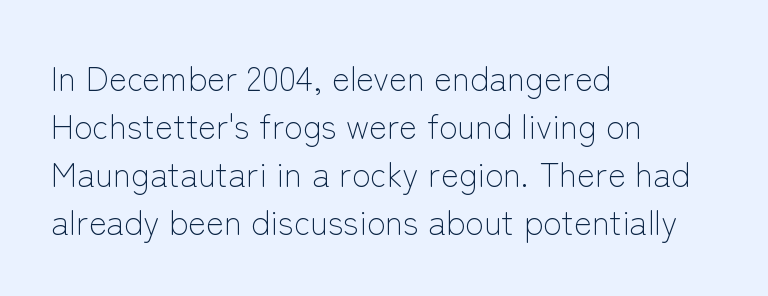
{"serif": "no", "italic": "no", "bold": "no", "weight": "light", "width": "normal", "stroke_contrast": "low", "x_height": "medium", "monospaced": "no", "underline": "no", "align": "left", "line_spacing": "normal", "line_spacing_ratio": 1.41, "letter_spacing": "normal", "letter_spacing_em": 0.0, "glyph_px": 34}
